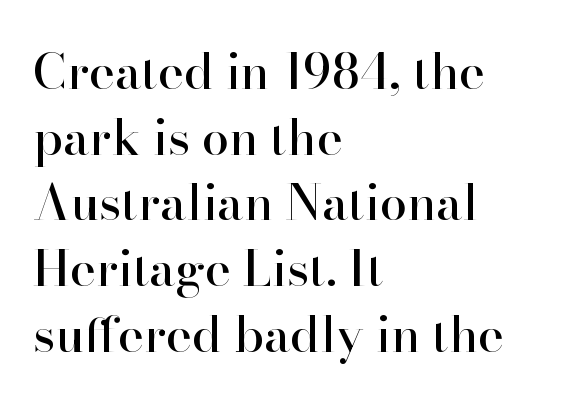
Q: Is the text italic (slanted)? A: No, it is upright.
Q: Is the typeface a serif or a sans-serif typeface? A: Serif.
Q: Is the text underlined? A: No.
Q: How is the paragraph aligned? A: Left-aligned.
Q: Is the spacing between letters normal or unusually wide? A: Normal.
Q: Is the spacing between lines tight, normal or loose? A: Normal.
Q: Width (condensed, normal, or wide)? A: Normal.
Q: Stroke contrast? A: High.
Q: x-height? A: Small.
Q: Monospaced? A: No.
